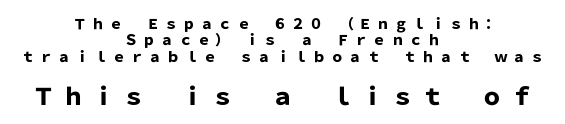
The image shows 23 px bold type, upright; set centered, line spacing 1.17x, unusually wide letter spacing (+0.3 em), not underlined; the second (bottom) block is 1.64x larger.
